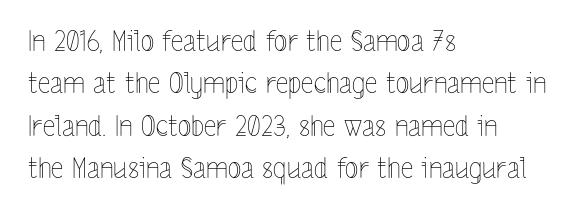
Q: Is the text bold? A: No.
Q: Is the text italic (slanted)? A: No, it is upright.
Q: Is the text underlined? A: No.
Q: How is the paragraph aligned? A: Left-aligned.
Q: Is the spacing between letters normal or unusually wide? A: Normal.
Q: Is the spacing between lines tight, normal or loose? A: Normal.
Q: Width (condensed, normal, or wide)? A: Condensed.
Q: x-height? A: Medium.
Q: Monospaced? A: No.
